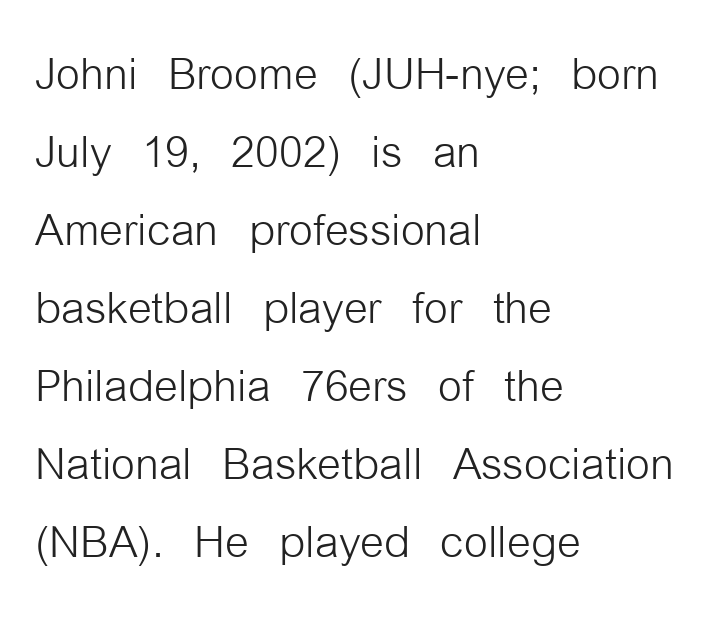
The image shows 61 px light, condensed sans-serif type, upright; set left-aligned, normal line spacing (1.28x), normal letter spacing, not underlined; low stroke contrast and a medium x-height.
